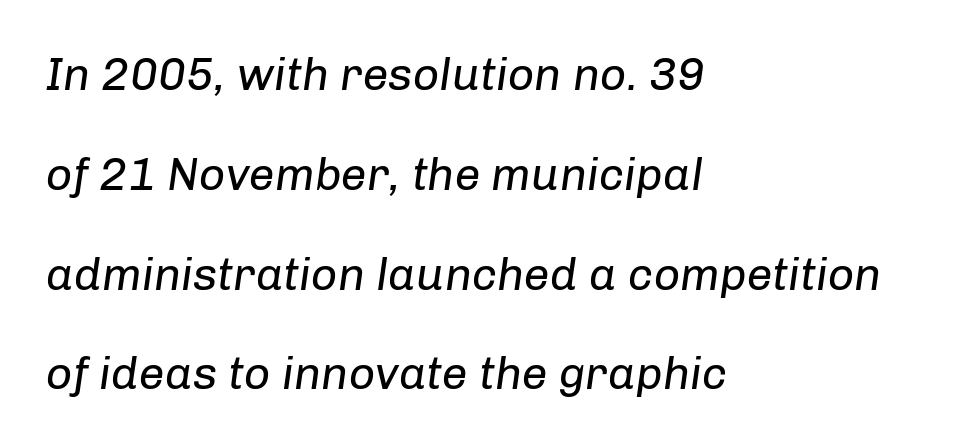
The image shows 46 px regular-weight type, italic (leaning right); set left-aligned, loose line spacing (2.17x), normal letter spacing, not underlined; low stroke contrast and a medium x-height.
